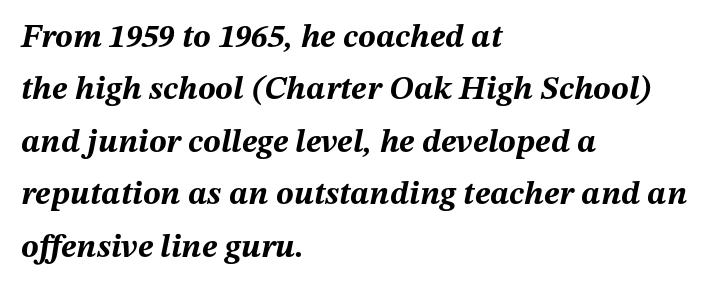
The image shows 33 px bold type, italic (leaning right); set left-aligned, normal line spacing (1.59x), normal letter spacing, not underlined; medium stroke contrast and a medium x-height.
